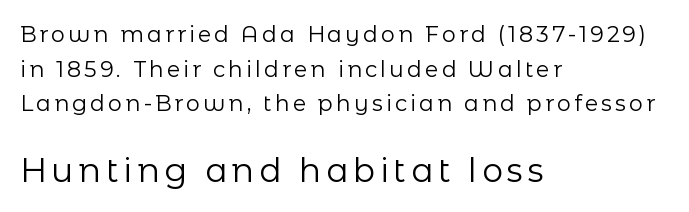
Q: Is the text bold? A: No.
Q: Is the text italic (slanted)? A: No, it is upright.
Q: Is the typeface a serif or a sans-serif typeface? A: Sans-serif.
Q: Is the text underlined? A: No.
Q: How is the paragraph aligned? A: Left-aligned.
Q: Is the spacing between lines tight, normal or loose? A: Normal.
Q: Which block of text is set in a larger size, the first (top) or the second (bottom)? A: The second (bottom) one.
Q: Width (condensed, normal, or wide)? A: Normal.
Q: Stroke contrast? A: Low.
Q: x-height? A: Medium.
Q: Monospaced? A: No.
